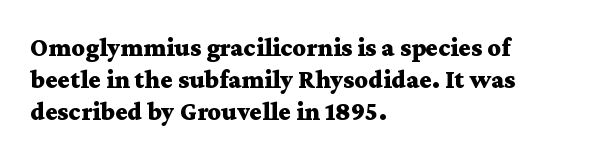
The image shows 26 px bold type, upright; set left-aligned, line spacing 1.24x, normal letter spacing, not underlined.
